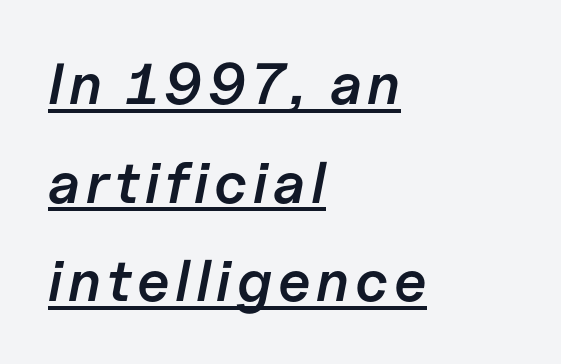
{"italic": "yes", "lean": "right", "slant_degrees": 11, "bold": "semi", "weight": "semibold", "width": "normal", "stroke_contrast": "low", "x_height": "medium", "monospaced": "no", "underline": "yes", "align": "left", "line_spacing": "normal", "line_spacing_ratio": 1.7, "glyph_px": 58}
